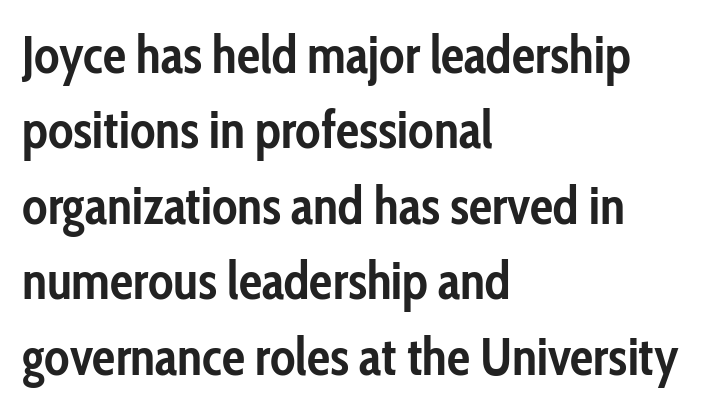
The image shows 52 px semibold, condensed sans-serif type, upright; set left-aligned, normal line spacing (1.45x), normal letter spacing, not underlined; low stroke contrast and a medium x-height.
